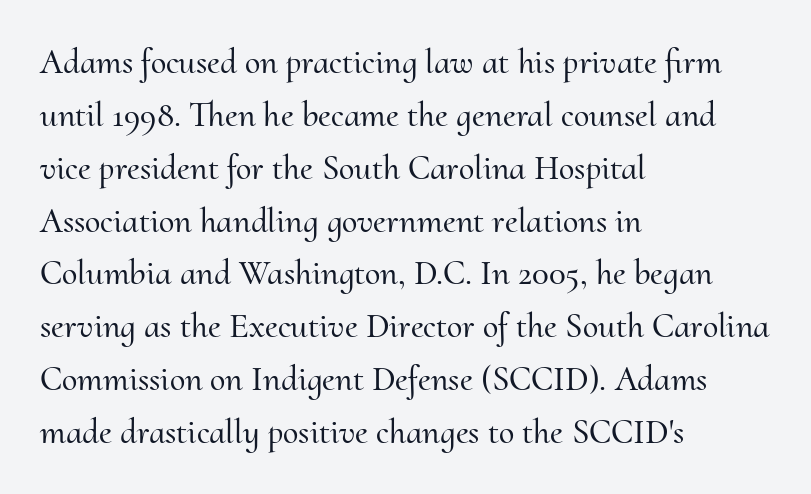
{"serif": "yes", "italic": "no", "width": "normal", "stroke_contrast": "medium", "x_height": "small", "monospaced": "no", "underline": "no", "align": "left", "line_spacing": "normal", "line_spacing_ratio": 1.51, "letter_spacing": "normal", "letter_spacing_em": 0.0, "glyph_px": 35}
